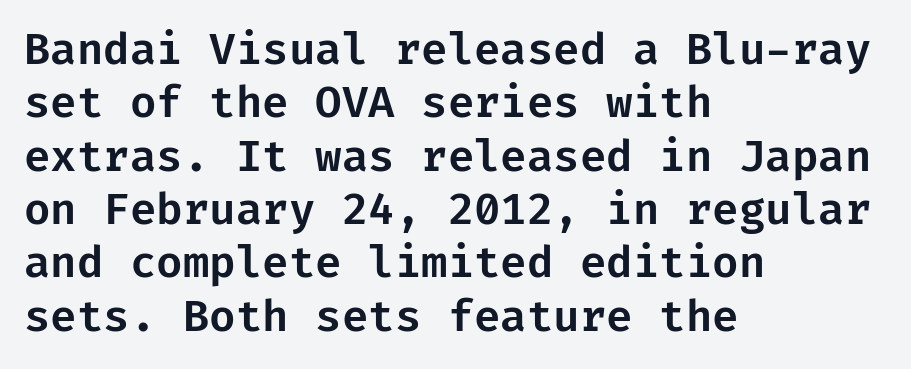
Q: Is the text italic (slanted)? A: No, it is upright.
Q: Is the typeface a serif or a sans-serif typeface? A: Sans-serif.
Q: Is the text underlined? A: No.
Q: How is the paragraph aligned? A: Left-aligned.
Q: Is the spacing between letters normal or unusually wide? A: Normal.
Q: Width (condensed, normal, or wide)? A: Normal.
Q: Stroke contrast? A: Low.
Q: x-height? A: Medium.
